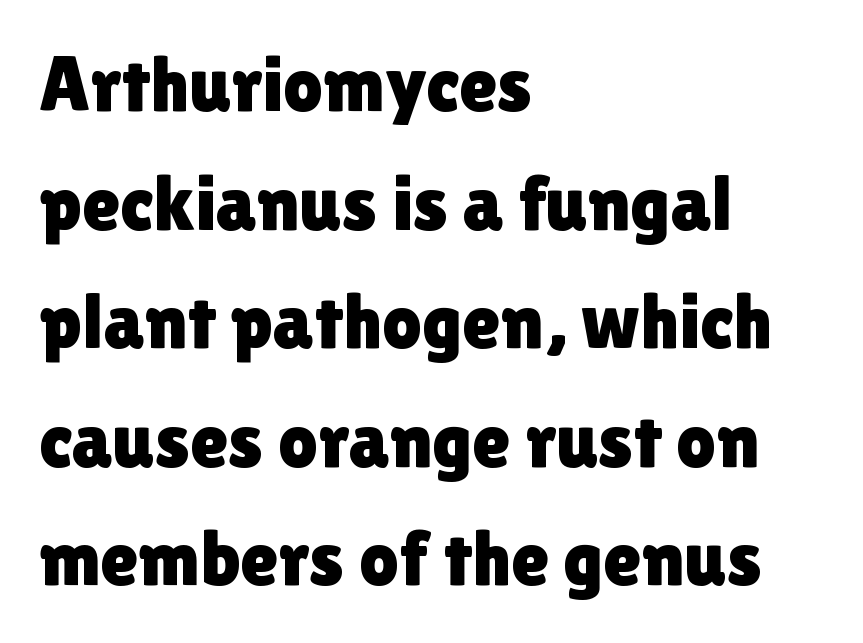
{"serif": "no", "italic": "no", "width": "normal", "x_height": "medium", "monospaced": "no", "underline": "no", "align": "left", "line_spacing": "normal", "line_spacing_ratio": 1.52, "letter_spacing": "normal", "letter_spacing_em": 0.0, "glyph_px": 78}
